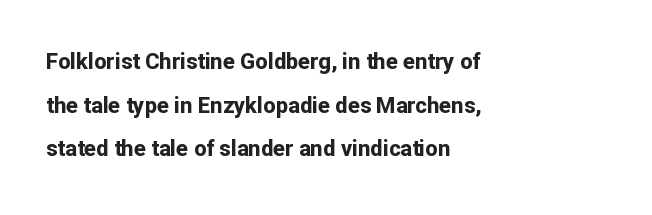
Descenders are the only things crossing below the line. Nope, not italic — everything's standing straight. These lines stack with their left ends in a neat column. The block of text is sparse from top to bottom, with ample space between rows. Between one letter and the next there's only the usual sliver of space.
